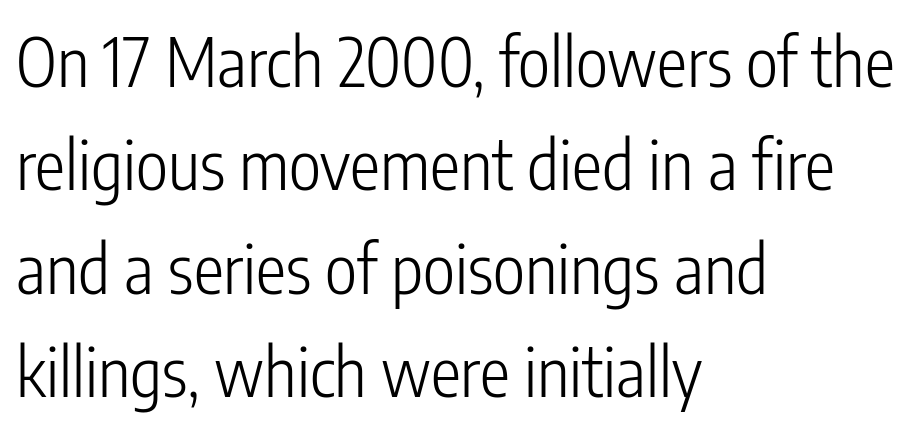
{"serif": "no", "italic": "no", "bold": "no", "weight": "light", "width": "condensed", "stroke_contrast": "low", "x_height": "medium", "monospaced": "no", "underline": "no", "align": "left", "line_spacing": "normal", "line_spacing_ratio": 1.52, "letter_spacing": "normal", "letter_spacing_em": 0.0, "glyph_px": 68}
